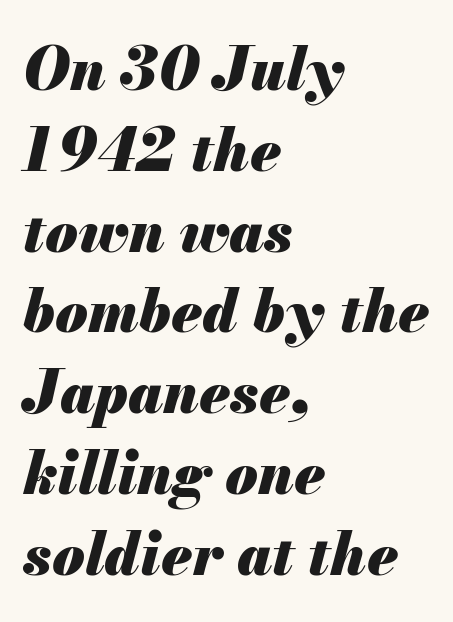
Summary of vertical rhythm: regular, with standard interline spacing. Tracking here is standard; glyphs follow each other at the usual distance. The rendering applies a slant to the glyphs. Looks like regular typesetting: each glyph gets only the width it needs. This sample is left-justified, so line endings fall wherever the words run out. Glance below the letters and you will spot only blank space.
